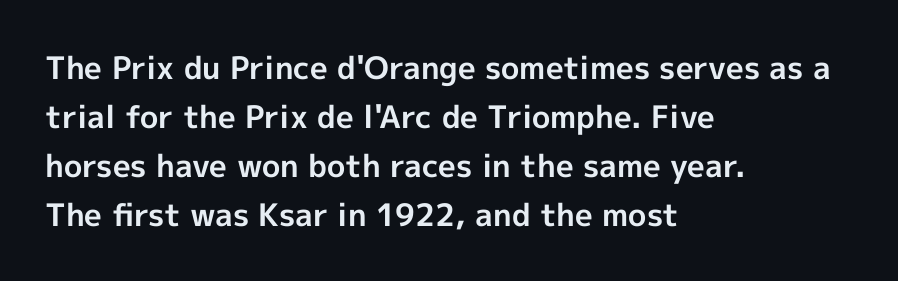
{"serif": "no", "italic": "no", "bold": "yes", "weight": "bold", "width": "normal", "x_height": "medium", "monospaced": "no", "underline": "no", "align": "left", "line_spacing": "normal", "line_spacing_ratio": 1.58, "letter_spacing": "normal", "letter_spacing_em": 0.0, "glyph_px": 31}
